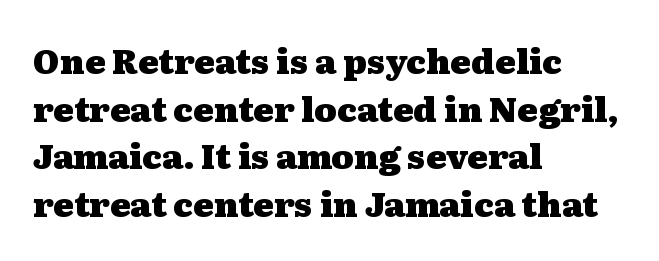
{"serif": "yes", "italic": "no", "bold": "yes", "weight": "heavy", "width": "wide", "stroke_contrast": "medium", "x_height": "medium", "monospaced": "no", "underline": "no", "align": "left", "line_spacing": "normal", "line_spacing_ratio": 1.4, "letter_spacing": "normal", "letter_spacing_em": 0.0, "glyph_px": 34}
